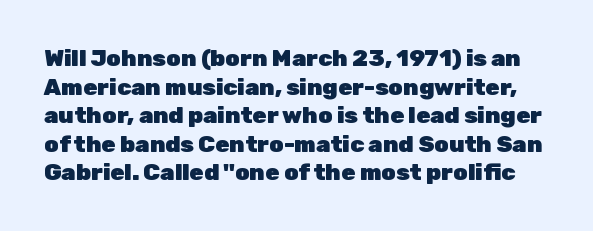
The image shows 23 px bold type, upright; set line spacing 1.24x, normal letter spacing, not underlined.
